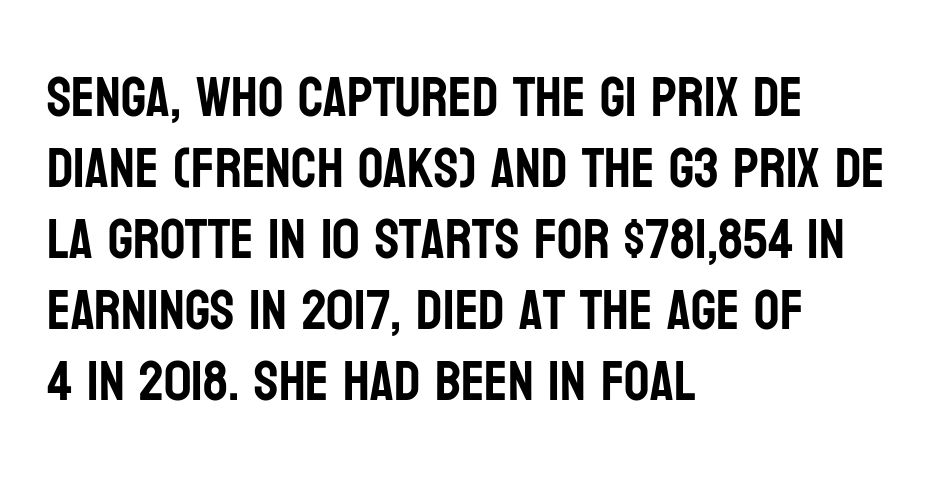
{"serif": "no", "italic": "no", "width": "condensed", "stroke_contrast": "low", "x_height": "large", "monospaced": "no", "underline": "no", "align": "left", "line_spacing": "normal", "line_spacing_ratio": 1.27, "letter_spacing": "normal", "letter_spacing_em": 0.0, "glyph_px": 56}
